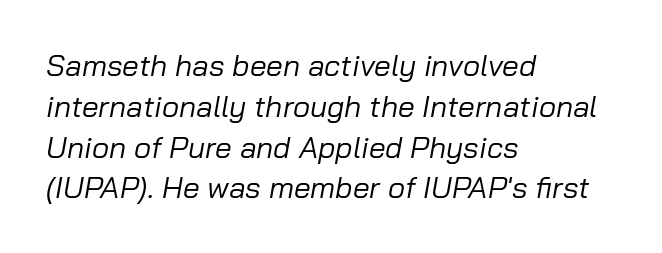
The passage is arranged the way most books set body copy — flush left. Notice how descenders clear the ascenders below comfortably — that's standard leading. Stem width sits at or under what a default text font uses. Style check: oblique. Character widths vary here, with narrow letters taking less room than wide ones.
